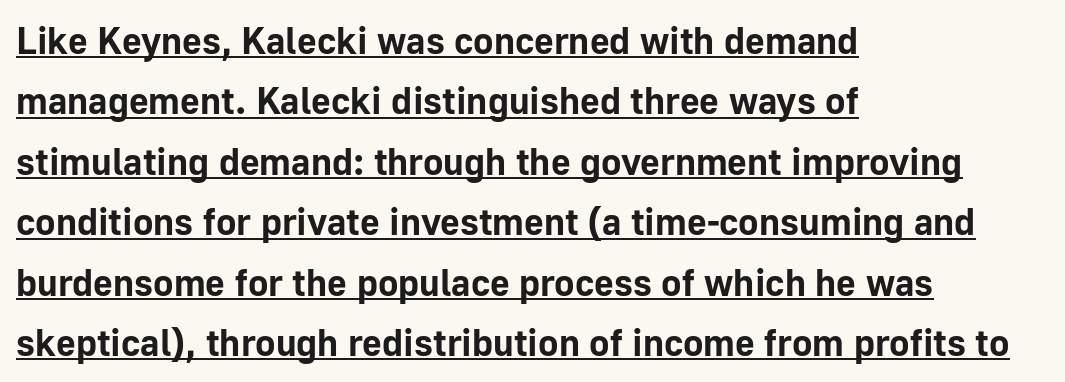
Every row of glyphs begins at an identical x-position on the left. The space between consecutive lines is moderate. Tracking here is standard; glyphs follow each other at the usual distance. Rendered with straight, roman letterforms.
